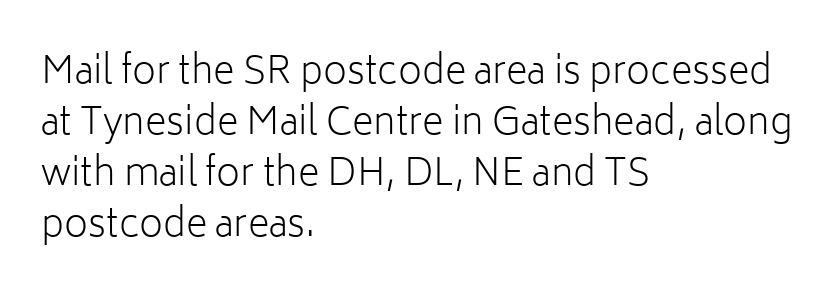
{"serif": "no", "italic": "no", "bold": "no", "weight": "light", "width": "normal", "stroke_contrast": "low", "x_height": "medium", "monospaced": "no", "underline": "no", "align": "left", "line_spacing": "normal", "line_spacing_ratio": 1.38, "letter_spacing": "normal", "letter_spacing_em": 0.0, "glyph_px": 37}
